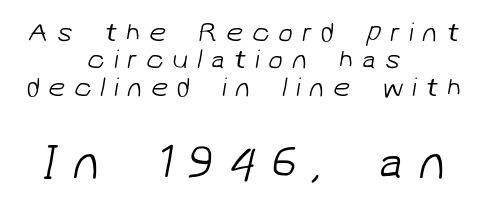
Is the stroke heavy? The answer is a plain regular-or-lighter. Note the varied advance widths — an 'i' is clearly narrower than an 'm'. Compared with typical body copy, the letter spacing here is much looser. Nobody drew a line under any word here. The passage shown stacks its lines with hardly any gap. This sample uses a sans-serif face.
